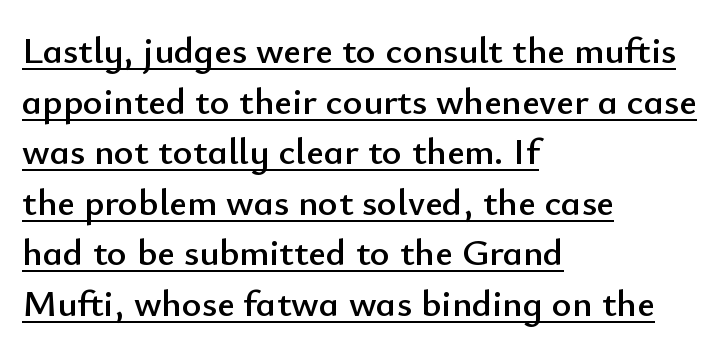
{"serif": "no", "italic": "no", "width": "normal", "stroke_contrast": "low", "x_height": "small", "monospaced": "no", "underline": "yes", "align": "left", "line_spacing": "normal", "line_spacing_ratio": 1.33, "letter_spacing": "normal", "letter_spacing_em": 0.0, "glyph_px": 38}
